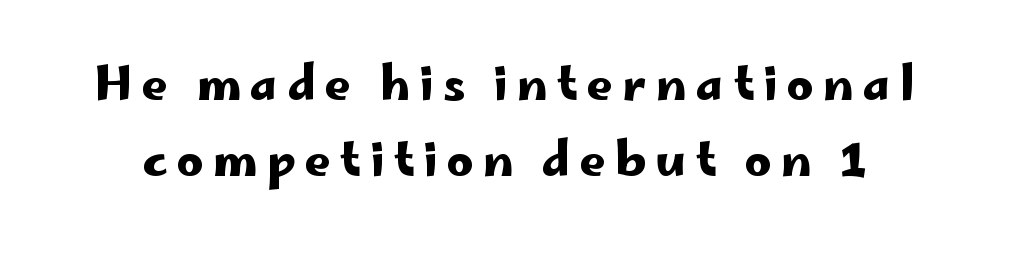
Q: Is the text italic (slanted)? A: No, it is upright.
Q: Is the typeface a serif or a sans-serif typeface? A: Sans-serif.
Q: Is the text underlined? A: No.
Q: Is the spacing between letters normal or unusually wide? A: Unusually wide.
Q: Is the spacing between lines tight, normal or loose? A: Normal.
Q: Width (condensed, normal, or wide)? A: Wide.
Q: Stroke contrast? A: Low.
Q: x-height? A: Small.
Q: Monospaced? A: No.
